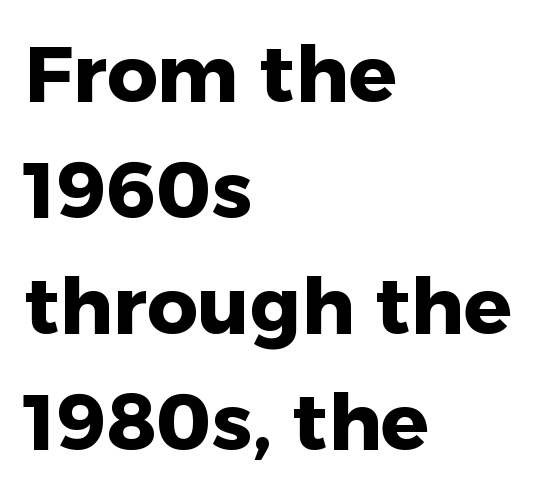
The image shows 79 px heavy sans-serif type, upright; set left-aligned, normal line spacing (1.47x), normal letter spacing, not underlined; low stroke contrast and a medium x-height.
